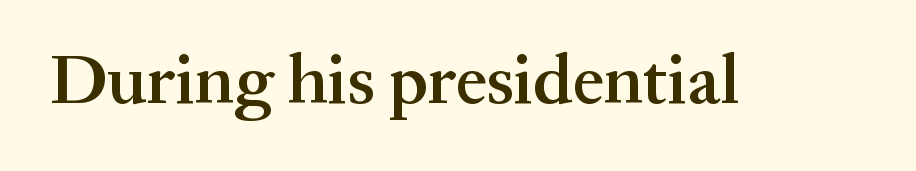
{"serif": "yes", "italic": "no", "bold": "semi", "weight": "semibold", "width": "normal", "stroke_contrast": "medium", "x_height": "medium", "monospaced": "no", "underline": "no", "letter_spacing": "normal", "letter_spacing_em": 0.0, "glyph_px": 70}
